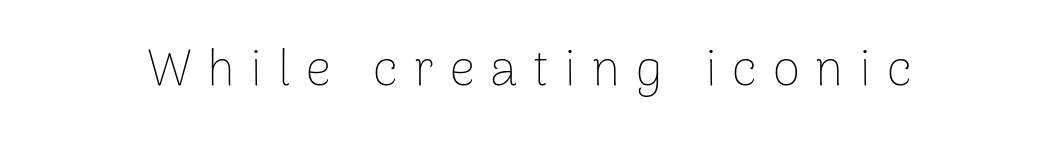
Q: Is the text bold? A: No.
Q: Is the text italic (slanted)? A: No, it is upright.
Q: Is the typeface a serif or a sans-serif typeface? A: Sans-serif.
Q: Is the text underlined? A: No.
Q: Is the spacing between letters normal or unusually wide? A: Unusually wide.
Q: Width (condensed, normal, or wide)? A: Normal.
Q: Stroke contrast? A: Low.
Q: x-height? A: Medium.
Q: Monospaced? A: No.
